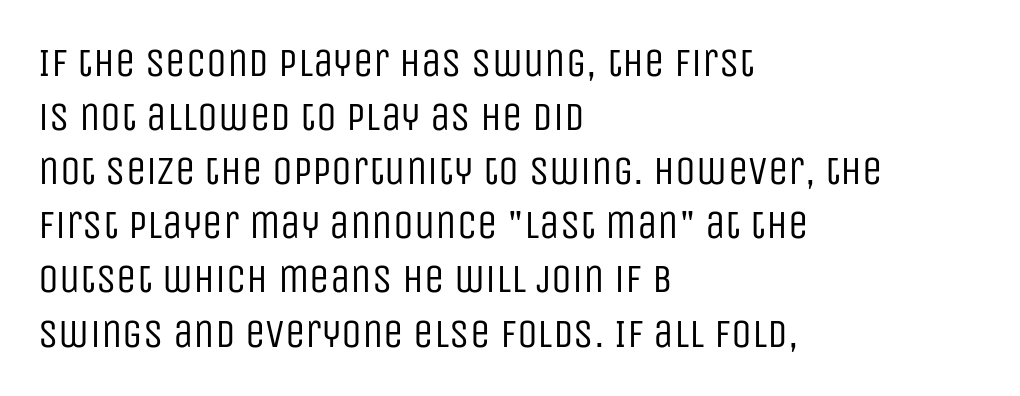
{"serif": "no", "italic": "no", "bold": "no", "weight": "regular", "width": "condensed", "stroke_contrast": "low", "x_height": "large", "monospaced": "no", "underline": "no", "align": "left", "line_spacing": "normal", "line_spacing_ratio": 1.32, "letter_spacing": "normal", "letter_spacing_em": 0.0, "glyph_px": 41}
